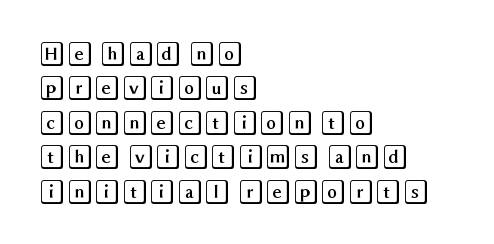
Q: Is the text italic (slanted)? A: No, it is upright.
Q: Is the text underlined? A: No.
Q: How is the paragraph aligned? A: Left-aligned.
Q: Is the spacing between letters normal or unusually wide? A: Normal.
Q: Is the spacing between lines tight, normal or loose? A: Normal.
